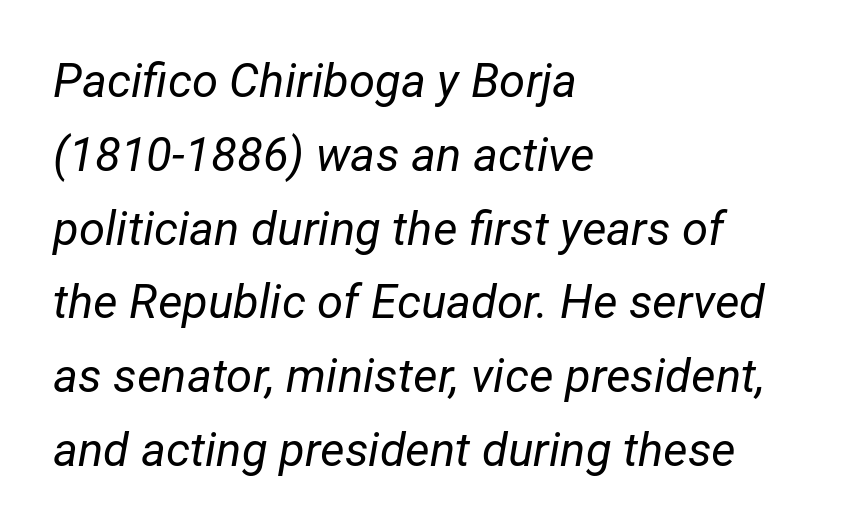
{"italic": "yes", "lean": "right", "slant_degrees": 12, "bold": "no", "weight": "regular", "width": "normal", "stroke_contrast": "low", "x_height": "medium", "monospaced": "no", "underline": "no", "align": "left", "line_spacing": "normal", "line_spacing_ratio": 1.57, "letter_spacing": "normal", "letter_spacing_em": 0.0, "glyph_px": 47}
